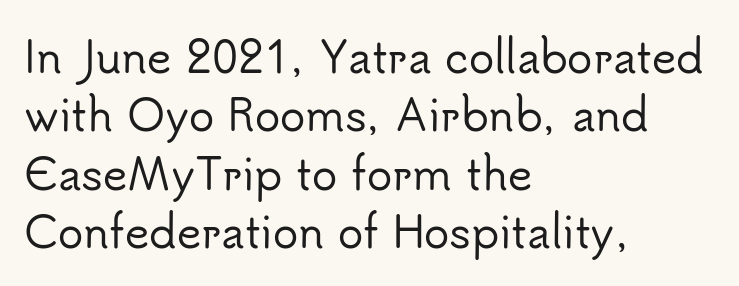
The image shows 42 px sans-serif type, upright; set left-aligned, normal line spacing (1.39x), normal letter spacing, not underlined; low stroke contrast and a small x-height.
